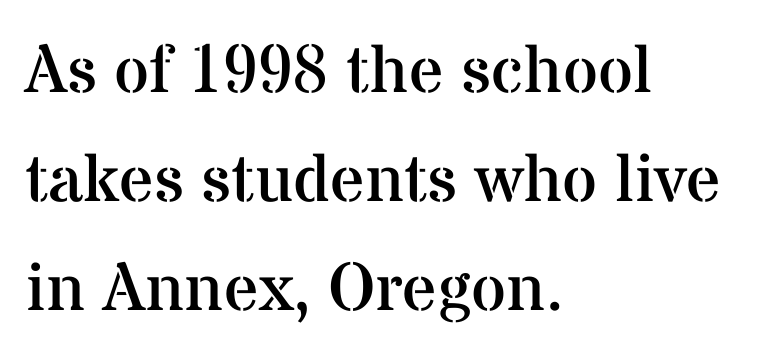
{"serif": "yes", "italic": "no", "bold": "no", "weight": "regular", "width": "normal", "stroke_contrast": "medium", "x_height": "medium", "monospaced": "no", "underline": "no", "align": "left", "line_spacing": "normal", "line_spacing_ratio": 1.6, "letter_spacing": "normal", "letter_spacing_em": 0.0, "glyph_px": 68}
